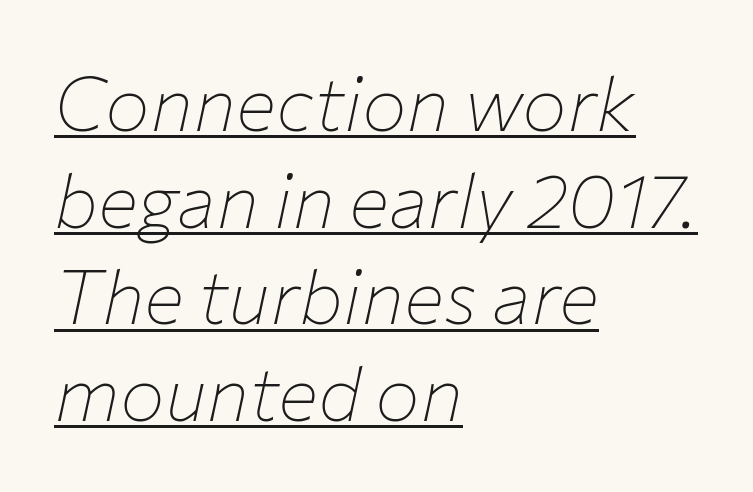
Q: Is the text bold? A: No.
Q: Is the text italic (slanted)? A: Yes, it leans right by about 12 degrees.
Q: Is the text underlined? A: Yes.
Q: How is the paragraph aligned? A: Left-aligned.
Q: Is the spacing between letters normal or unusually wide? A: Normal.
Q: Is the spacing between lines tight, normal or loose? A: Normal.
Q: Width (condensed, normal, or wide)? A: Normal.
Q: Stroke contrast? A: Low.
Q: x-height? A: Medium.
Q: Monospaced? A: No.
